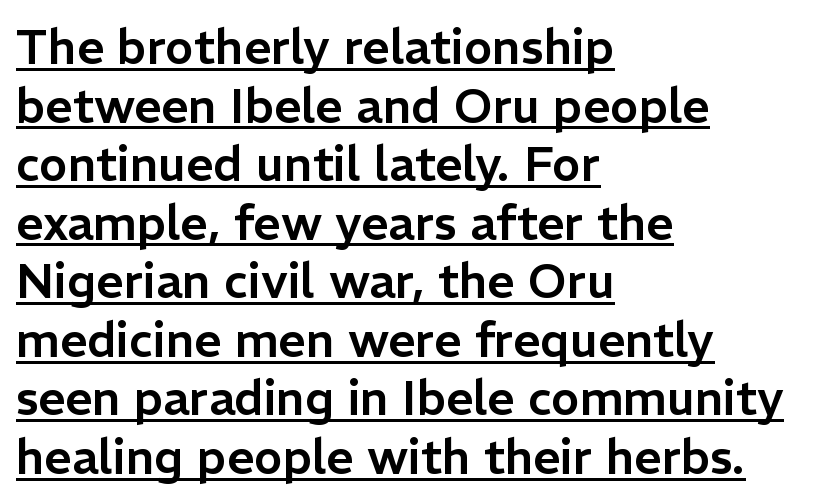
Q: Is the text italic (slanted)? A: No, it is upright.
Q: Is the typeface a serif or a sans-serif typeface? A: Sans-serif.
Q: Is the text underlined? A: Yes.
Q: How is the paragraph aligned? A: Left-aligned.
Q: Is the spacing between letters normal or unusually wide? A: Normal.
Q: Width (condensed, normal, or wide)? A: Normal.
Q: Stroke contrast? A: Low.
Q: x-height? A: Medium.
Q: Monospaced? A: No.
